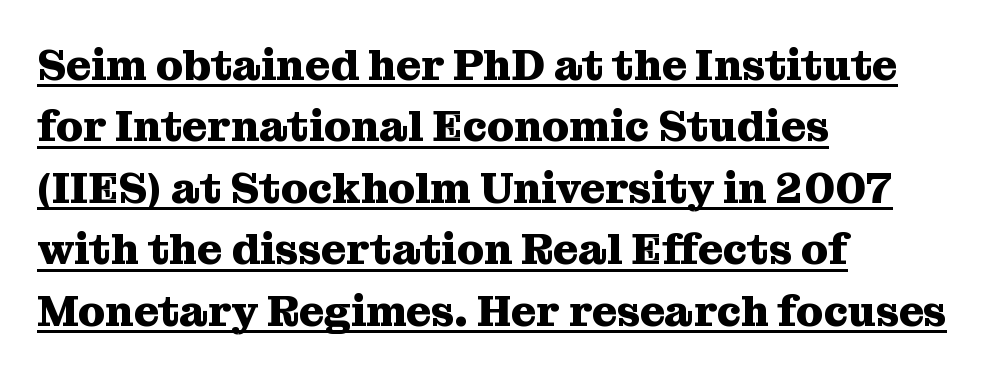
The rendering keeps characters at their native spacing. The glyphs are accompanied by a horizontal stroke just below them. Is this a fixed-width face? No — the glyphs have proportional, varying widths. A normal amount of white space separates one row of letters from the next.
